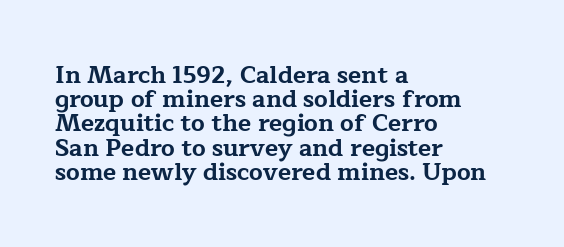
The image shows 24 px bold type, upright; set left-aligned, tight line spacing (1.01x), normal letter spacing, not underlined.
